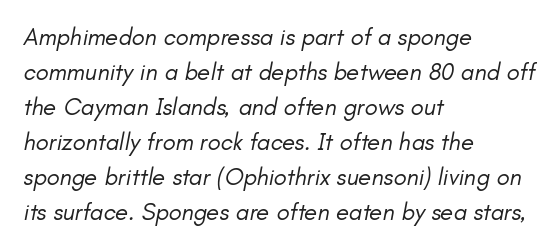
Q: Is the text bold? A: No.
Q: Is the text italic (slanted)? A: Yes, it leans right by about 11 degrees.
Q: Is the text underlined? A: No.
Q: How is the paragraph aligned? A: Left-aligned.
Q: Is the spacing between letters normal or unusually wide? A: Normal.
Q: Is the spacing between lines tight, normal or loose? A: Normal.
